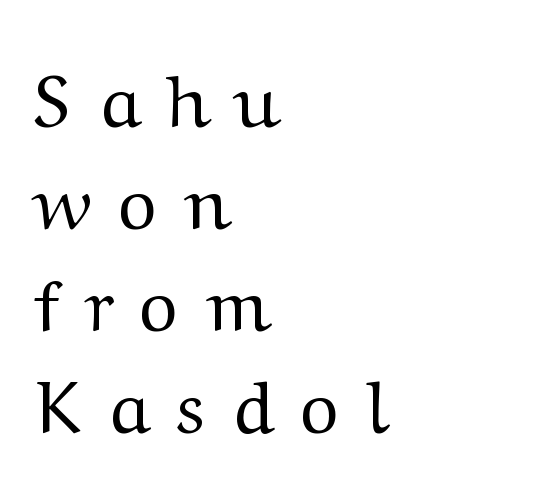
Note the varied advance widths — an 'i' is clearly narrower than an 'm'. Vertical strokes here are truly vertical. No word sits above an underline. Short and long lines alike share a common starting point at left. This reads as an unemphasized weight, regular at the heaviest.
